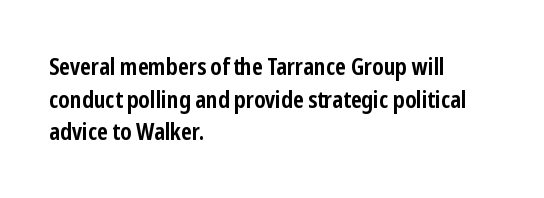
The rendering uses a moderate line-height, typical for paragraphs. The typography opts for an upright posture over an oblique one. Each word holds together tightly as a unit, with standard inter-letter gaps. Left-aligned paragraph, ragged on the right. The sample has been set heavy, in full bold. The string is rendered with underlining switched off.
